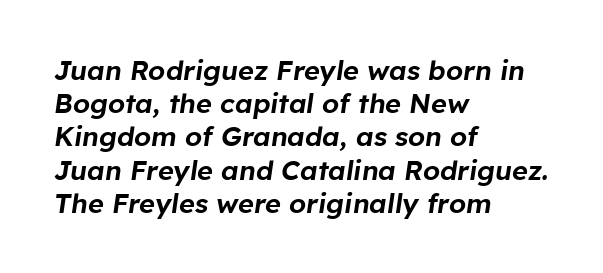
Observe the ordinary spacing: letters are neighbours, not strangers. A typesetter would mark this as italic. The lines in this sample share a left origin and differ only in where they stop. The space directly below the letters is spotless.
